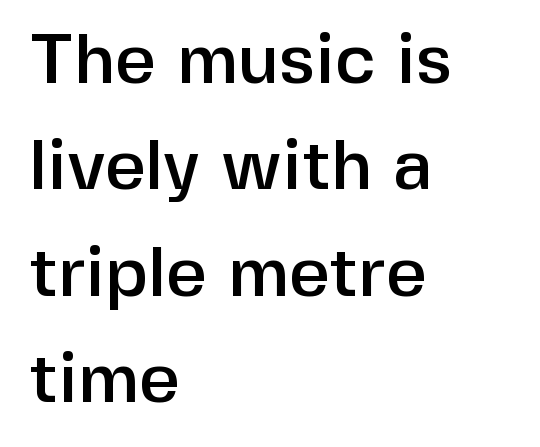
The image shows 71 px sans-serif type, upright; set left-aligned, normal line spacing (1.5x), normal letter spacing, not underlined; low stroke contrast and a medium x-height.
